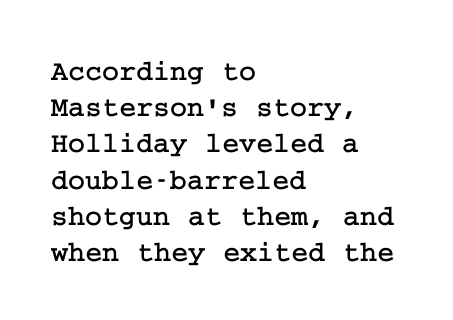
The image shows 29 px serif type, upright; set left-aligned, normal line spacing (1.25x), normal letter spacing, not underlined; low stroke contrast and a medium x-height.
